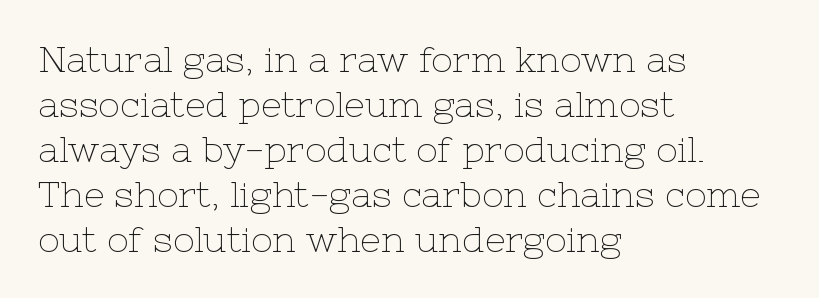
The image shows 36 px thin serif type, upright; set left-aligned, normal line spacing (1.25x), normal letter spacing, not underlined; low stroke contrast and a medium x-height.
